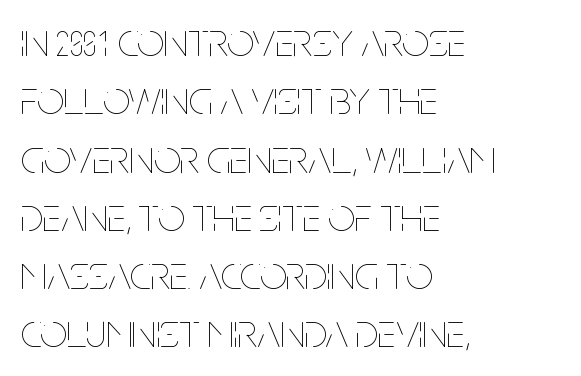
The image shows 47 px thin, condensed type, upright; set left-aligned, line spacing 1.24x, normal letter spacing, not underlined; low stroke contrast and a large x-height.
